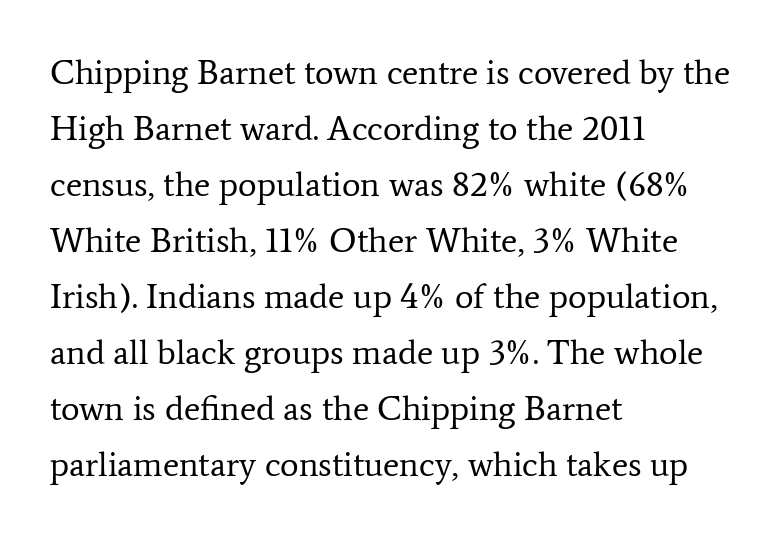
These lines are composed in type with serifs. The lines in this sample share a left origin and differ only in where they stop. A normal amount of white space separates one row of letters from the next. Spacing between characters is what you'd get straight out of the box. The baseline area is clear.
